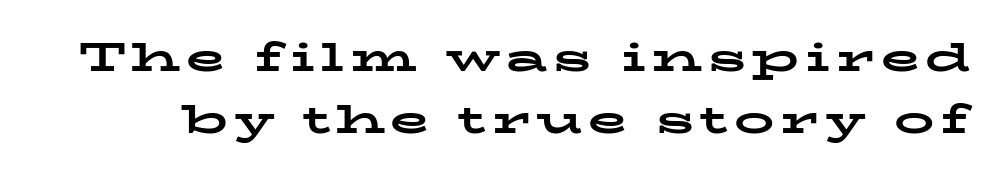
The image shows 40 px bold, wide serif type, upright; set normal line spacing (1.54x), not underlined; low stroke contrast and a medium x-height.
